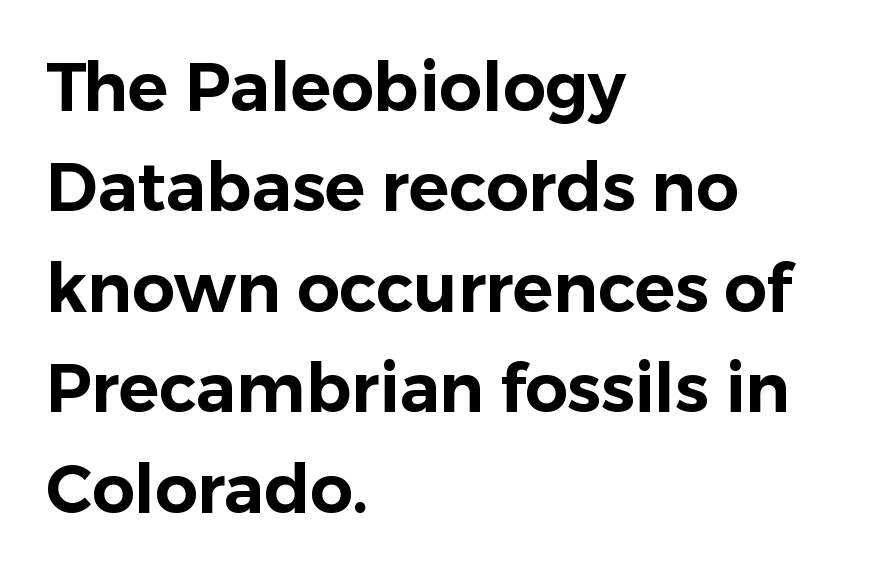
Q: Is the text italic (slanted)? A: No, it is upright.
Q: Is the typeface a serif or a sans-serif typeface? A: Sans-serif.
Q: Is the text underlined? A: No.
Q: How is the paragraph aligned? A: Left-aligned.
Q: Is the spacing between letters normal or unusually wide? A: Normal.
Q: Is the spacing between lines tight, normal or loose? A: Normal.
Q: Width (condensed, normal, or wide)? A: Normal.
Q: Stroke contrast? A: Low.
Q: x-height? A: Medium.
Q: Monospaced? A: No.
